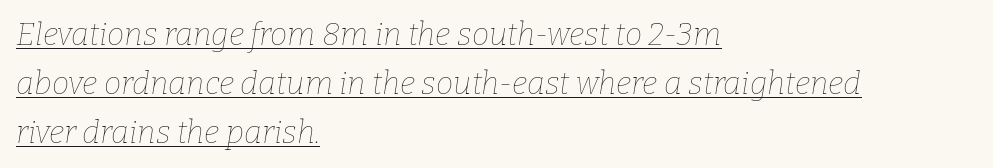
{"italic": "yes", "lean": "right", "slant_degrees": 9, "bold": "no", "weight": "thin", "width": "normal", "stroke_contrast": "low", "x_height": "medium", "monospaced": "no", "underline": "yes", "align": "left", "line_spacing": "normal", "line_spacing_ratio": 1.58, "letter_spacing": "normal", "letter_spacing_em": 0.0, "glyph_px": 31}
